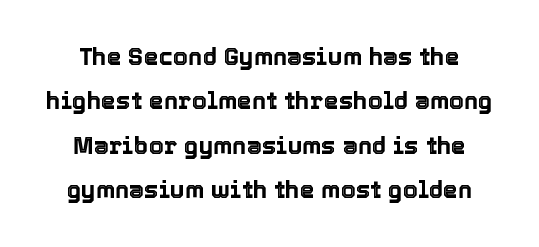
The image shows 24 px text type, upright; set line spacing 1.85x, normal letter spacing, not underlined.
